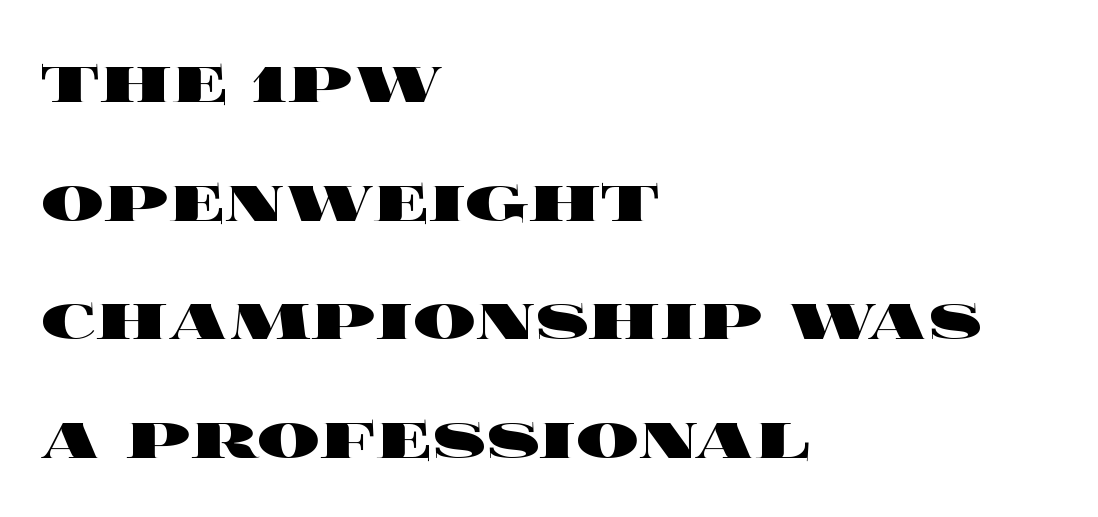
Just letters on the line, the space beneath them empty. Italic? Not at all — the glyphs are vertical. Letter spacing: default. A full-strength bold gives these letters their thick strokes. A typesetter would call this proportional, since set widths differ per character.
